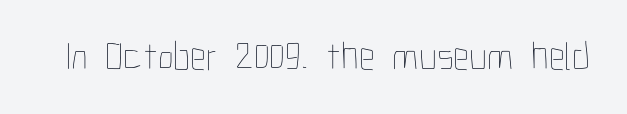
{"italic": "no", "bold": "no", "weight": "thin", "width": "condensed", "stroke_contrast": "low", "x_height": "medium", "monospaced": "no", "underline": "no", "letter_spacing": "normal", "letter_spacing_em": 0.0, "glyph_px": 40}
